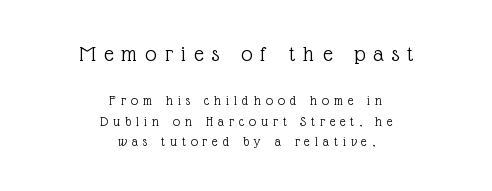
The letterforms sit at book weight or below. Honestly, the row spacing looks completely unremarkable. Descenders are the only things crossing below the line. In terms of posture, this sample is upright.
